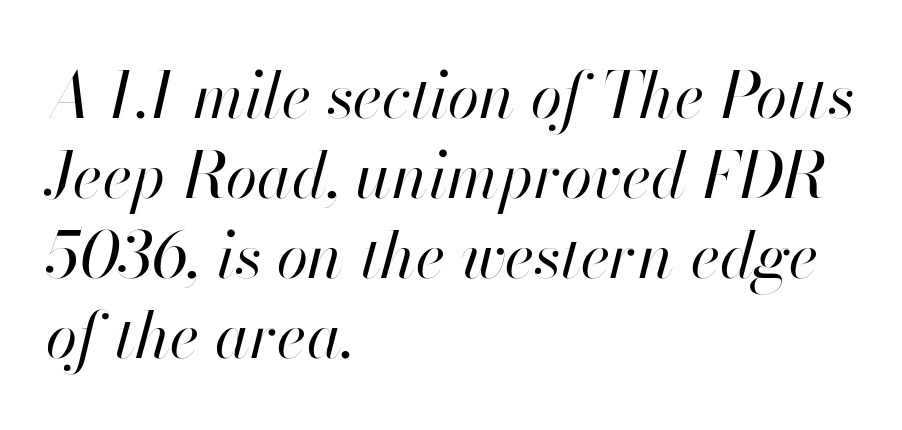
Q: Is the text bold? A: No.
Q: Is the text italic (slanted)? A: Yes, it leans right by about 13 degrees.
Q: Is the text underlined? A: No.
Q: How is the paragraph aligned? A: Left-aligned.
Q: Is the spacing between letters normal or unusually wide? A: Normal.
Q: Is the spacing between lines tight, normal or loose? A: Normal.
Q: Width (condensed, normal, or wide)? A: Normal.
Q: Stroke contrast? A: High.
Q: x-height? A: Small.
Q: Monospaced? A: No.
